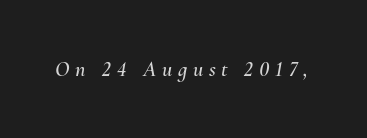
A bare baseline throughout the passage. Characters follow at a spacing far wider than the type designer built in. Yep, that's italic — everything's leaning.
